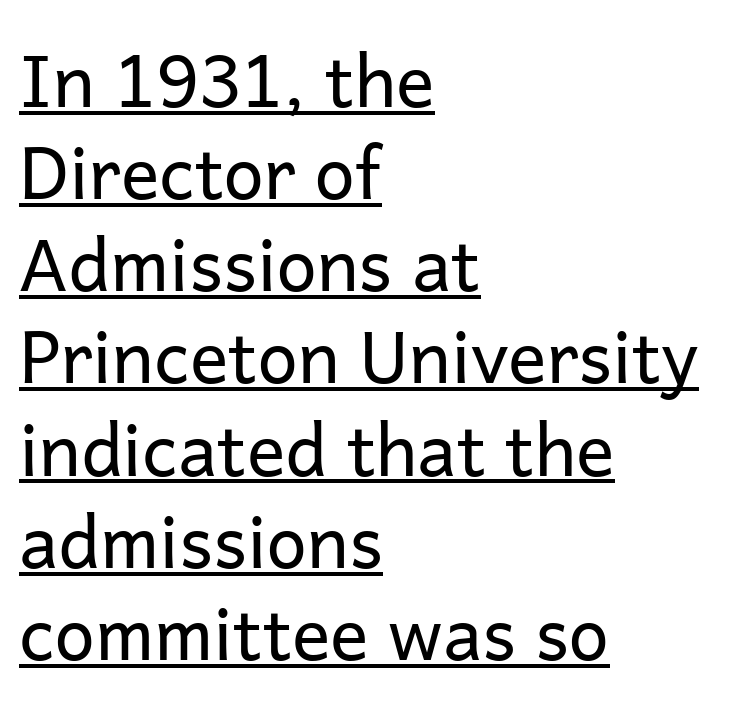
Q: Is the text bold? A: No.
Q: Is the text italic (slanted)? A: No, it is upright.
Q: Is the typeface a serif or a sans-serif typeface? A: Sans-serif.
Q: Is the text underlined? A: Yes.
Q: How is the paragraph aligned? A: Left-aligned.
Q: Is the spacing between letters normal or unusually wide? A: Normal.
Q: Is the spacing between lines tight, normal or loose? A: Normal.
Q: Width (condensed, normal, or wide)? A: Normal.
Q: Stroke contrast? A: Low.
Q: x-height? A: Medium.
Q: Monospaced? A: No.
